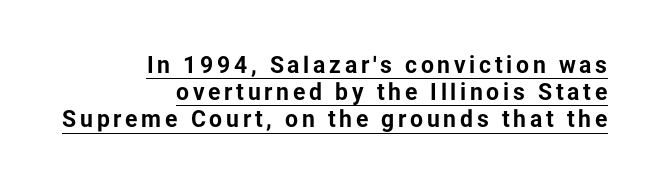
{"italic": "no", "bold": "yes", "underline": "yes", "align": "right", "line_spacing_ratio": 1.18, "glyph_px": 23}
